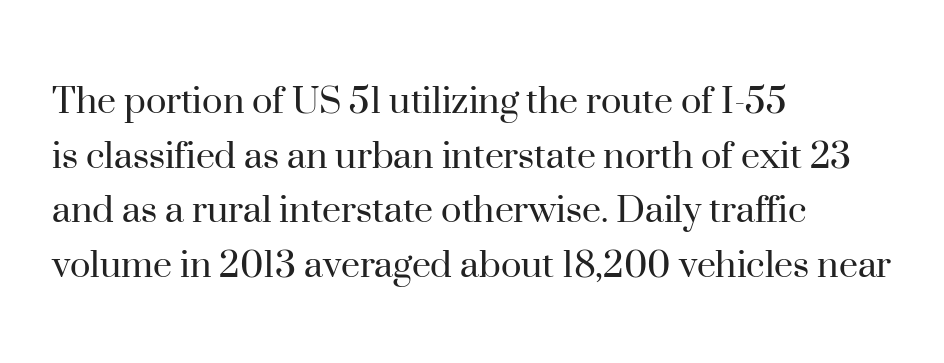
The strip under each line holds only bare page. You could not count columns in this text — the font is proportionally spaced. If you drew a ruler down the left edge, every line would touch it. The font sits on the lighter half of the weight spectrum, regular included. Is there much room between lines? A standard amount, neither cramped nor airy. Between one letter and the next there's only the usual sliver of space.
